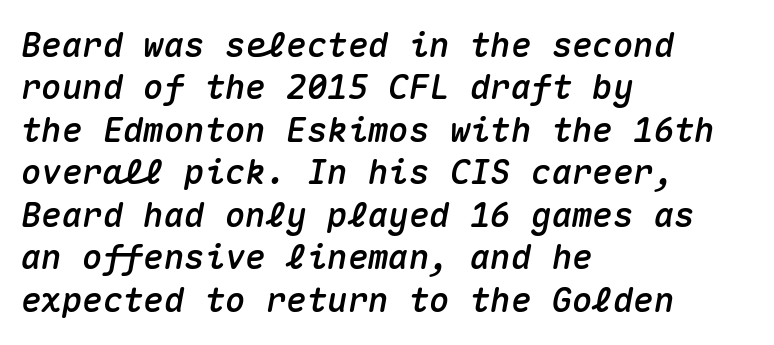
Q: Is the text italic (slanted)? A: Yes, it leans right by about 10 degrees.
Q: Is the text underlined? A: No.
Q: How is the paragraph aligned? A: Left-aligned.
Q: Is the spacing between letters normal or unusually wide? A: Normal.
Q: Is the spacing between lines tight, normal or loose? A: Normal.
Q: Width (condensed, normal, or wide)? A: Normal.
Q: Stroke contrast? A: Medium.
Q: x-height? A: Medium.
Q: Monospaced? A: Yes.
